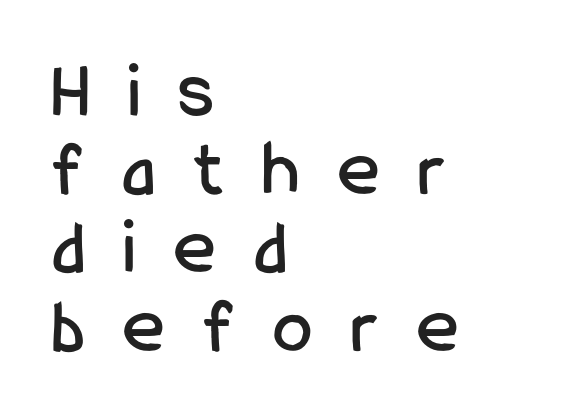
{"serif": "no", "italic": "no", "width": "condensed", "stroke_contrast": "low", "x_height": "medium", "monospaced": "no", "underline": "no", "align": "left", "line_spacing": "tight", "line_spacing_ratio": 0.99, "letter_spacing": "wide", "letter_spacing_em": 0.49, "glyph_px": 79}
